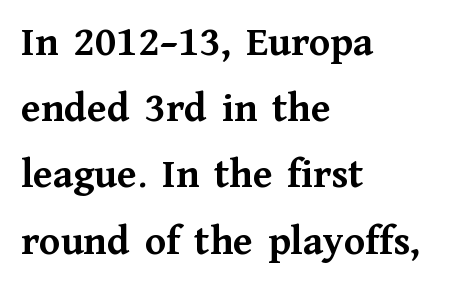
The words here are not underlined. The face used here is rendered with its standard letterfit. The rendering uses a moderate line-height, typical for paragraphs. Observe the serifs anchoring each vertical stroke in this sample. A typesetter would call this proportional, since set widths differ per character. The lines in this sample share a left origin and differ only in where they stop.
